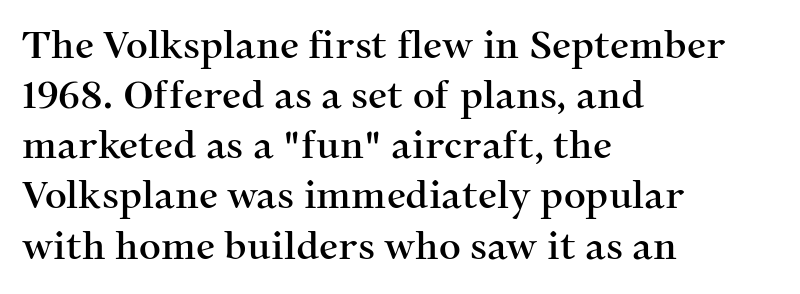
Q: Is the text italic (slanted)? A: No, it is upright.
Q: Is the typeface a serif or a sans-serif typeface? A: Serif.
Q: Is the text underlined? A: No.
Q: How is the paragraph aligned? A: Left-aligned.
Q: Is the spacing between letters normal or unusually wide? A: Normal.
Q: Is the spacing between lines tight, normal or loose? A: Normal.
Q: Width (condensed, normal, or wide)? A: Normal.
Q: Stroke contrast? A: Medium.
Q: x-height? A: Medium.
Q: Monospaced? A: No.
